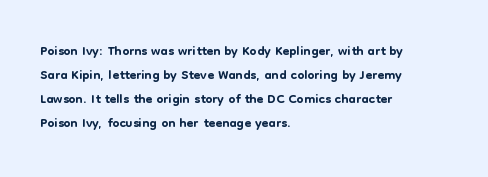
{"italic": "no", "underline": "no", "align": "left", "line_spacing_ratio": 1.2, "letter_spacing": "normal", "letter_spacing_em": 0.0, "glyph_px": 20}
